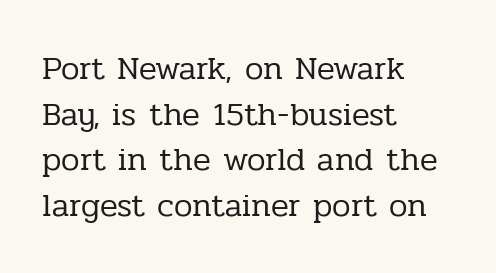
Do the characters align in a grid? No, the font is proportional. Vertically, the passage feels balanced, rows spaced as you'd expect. Nope, not italic — everything's standing straight. Unmarked baselines from the first word to the last.
